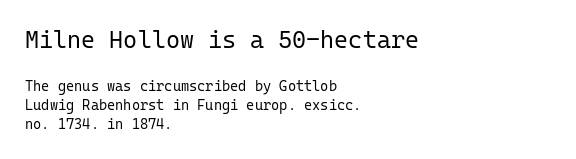
The lines are quadded left. Is there any slant? The stems are plumb. Nothing heavy about these letters — not bold at all. The zone under the glyphs is completely vacant. Character size in the leading block exceeds that of the trailing block.
